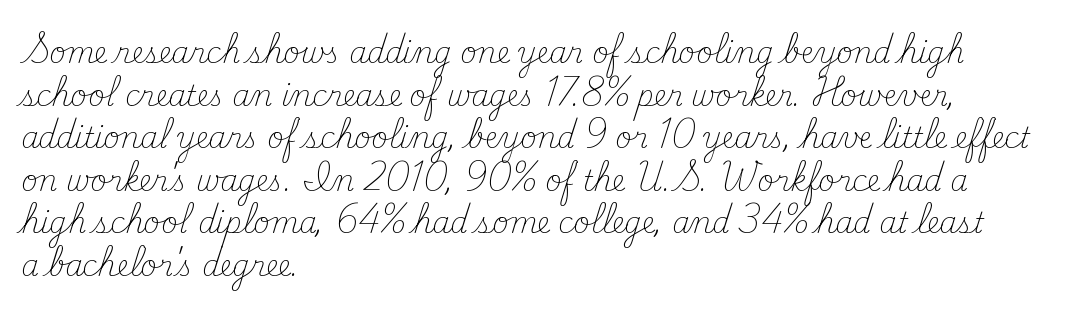
Q: Is the text bold? A: No.
Q: Is the text italic (slanted)? A: Yes.
Q: Is the typeface a serif or a sans-serif typeface? A: Serif.
Q: Is the text underlined? A: No.
Q: How is the paragraph aligned? A: Left-aligned.
Q: Is the spacing between letters normal or unusually wide? A: Normal.
Q: Is the spacing between lines tight, normal or loose? A: Normal.
Q: Width (condensed, normal, or wide)? A: Normal.
Q: Stroke contrast? A: Medium.
Q: x-height? A: Small.
Q: Monospaced? A: No.
